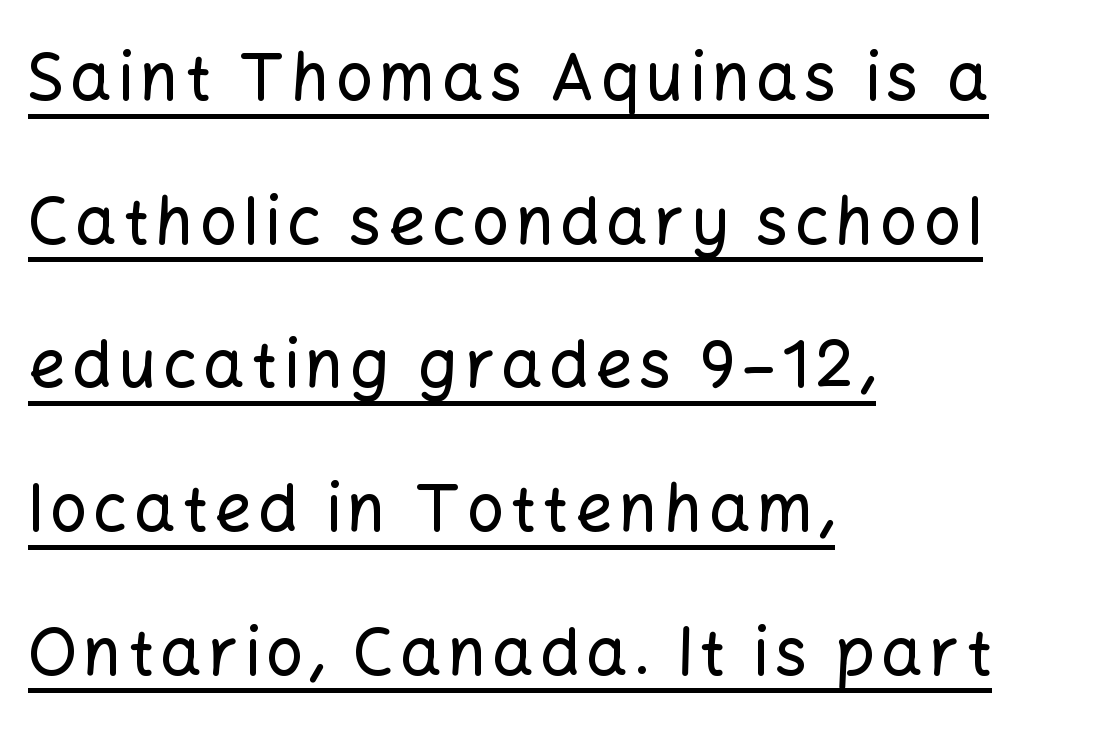
Q: Is the text italic (slanted)? A: No, it is upright.
Q: Is the typeface a serif or a sans-serif typeface? A: Sans-serif.
Q: Is the text underlined? A: Yes.
Q: How is the paragraph aligned? A: Left-aligned.
Q: Is the spacing between lines tight, normal or loose? A: Loose.
Q: Width (condensed, normal, or wide)? A: Normal.
Q: Stroke contrast? A: Low.
Q: x-height? A: Medium.
Q: Monospaced? A: No.
